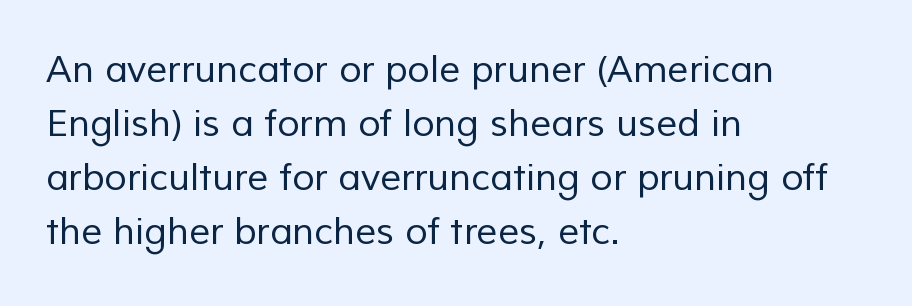
The image shows 37 px regular-weight sans-serif type; set left-aligned, normal line spacing (1.46x), normal letter spacing, not underlined; low stroke contrast and a medium x-height.
